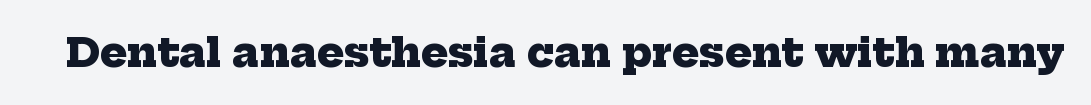
Type without underlining. Words appear dense and cohesive because spacing is normal. Each letter keeps its own natural width here, so spacing adapts to shape. A full-strength bold gives these letters their thick strokes. Each letter's strokes conclude with small projecting serifs.
